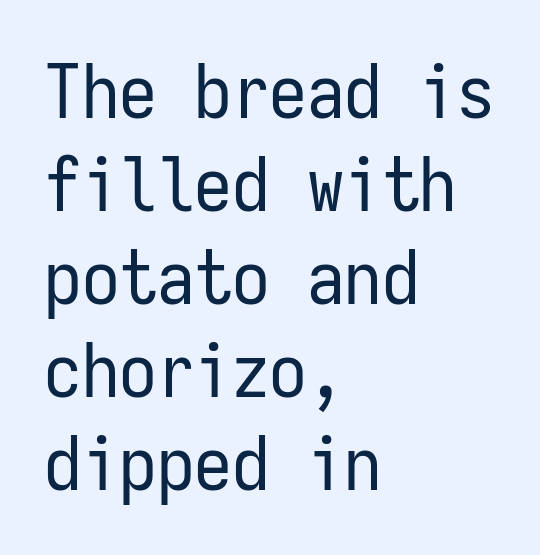
{"serif": "no", "italic": "no", "bold": "no", "weight": "regular", "width": "condensed", "stroke_contrast": "low", "x_height": "medium", "monospaced": "yes", "underline": "no", "align": "left", "line_spacing_ratio": 1.24, "letter_spacing": "normal", "letter_spacing_em": 0.0, "glyph_px": 75}
